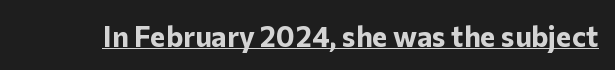
{"serif": "no", "italic": "no", "bold": "yes", "weight": "bold", "width": "normal", "stroke_contrast": "low", "x_height": "medium", "monospaced": "no", "underline": "yes", "letter_spacing": "normal", "letter_spacing_em": 0.0, "glyph_px": 29}
